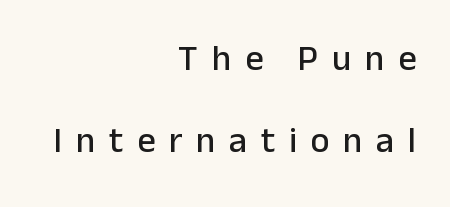
{"serif": "no", "italic": "no", "width": "normal", "stroke_contrast": "low", "x_height": "medium", "monospaced": "no", "underline": "no", "align": "right", "line_spacing": "loose", "line_spacing_ratio": 2.28, "letter_spacing": "wide", "letter_spacing_em": 0.38, "glyph_px": 36}
